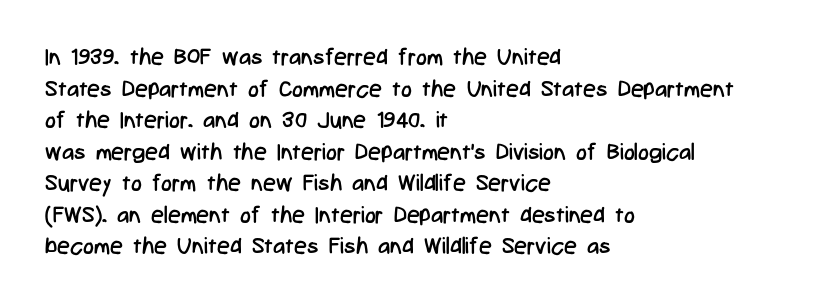
The image shows 23 px text type, upright; set left-aligned, normal line spacing (1.37x), normal letter spacing, not underlined.
